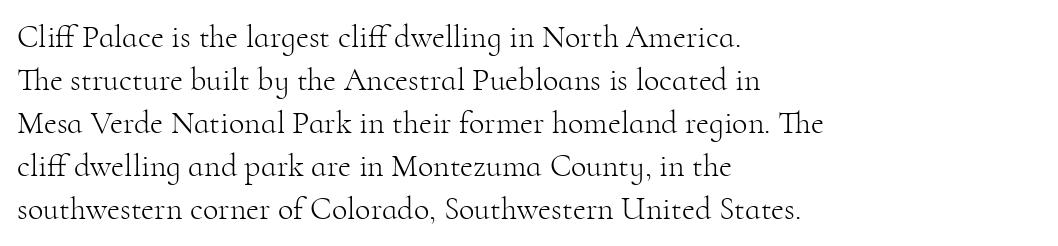
The image shows 32 px light serif type, upright; set left-aligned, normal line spacing (1.34x), normal letter spacing, not underlined; high stroke contrast and a small x-height.
